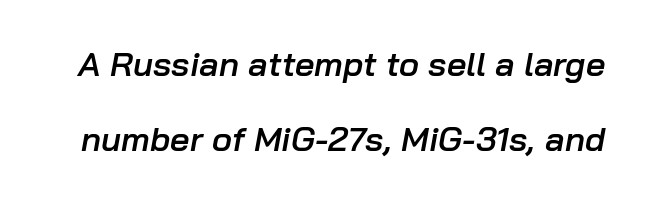
The gaps between neighbouring characters are ordinary and unremarkable. Posture: slanted. Rule under the text: the space is simply empty. A typesetter would call this proportional, since set widths differ per character. Vertically, the passage feels expansive, rows floating well apart. These words are printed semibold, heavier than regular yet not bold.
